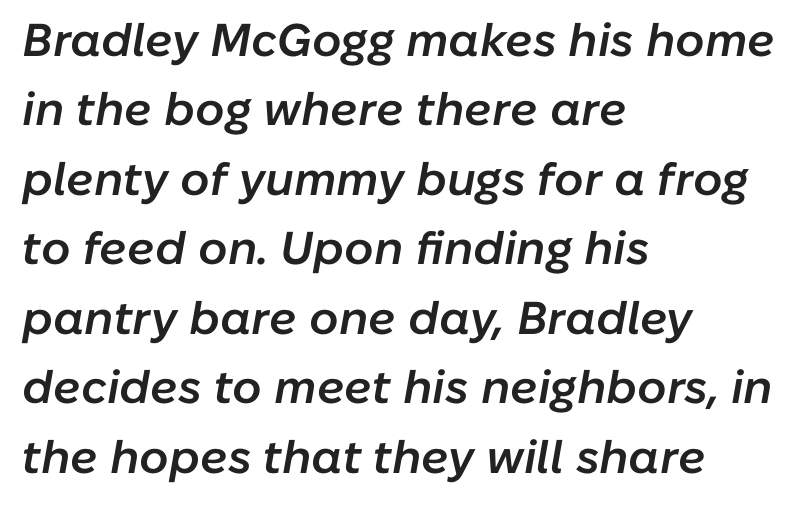
Q: Is the text bold? A: Semi-bold.
Q: Is the text italic (slanted)? A: Yes, it leans right by about 10 degrees.
Q: Is the text underlined? A: No.
Q: How is the paragraph aligned? A: Left-aligned.
Q: Is the spacing between letters normal or unusually wide? A: Normal.
Q: Is the spacing between lines tight, normal or loose? A: Normal.
Q: Width (condensed, normal, or wide)? A: Normal.
Q: Stroke contrast? A: Low.
Q: x-height? A: Medium.
Q: Monospaced? A: No.
